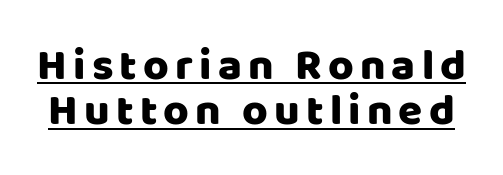
The face used here is proportionally spaced, like ordinary book or web type. Students, observe: this is what under-led, compact text looks like. Note: no serifs on the glyphs. Glance below the letters and you will spot a drawn line. This is roman type, the default non-slanted kind.
